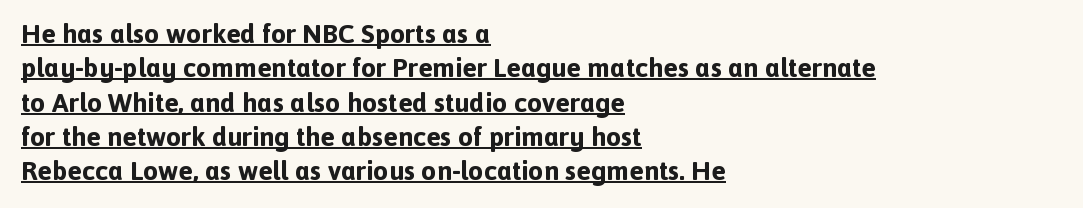
Words appear dense and cohesive because spacing is normal. Leading: standard. The typesetting leans heavy: a genuine bold. The typesetter has applied underlining to the passage shown. Italic: no, the glyphs are upright roman. Caption: multi-line text, flush left, ragged right.
